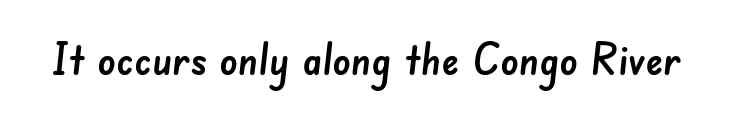
The image shows 45 px sans-serif type; set normal letter spacing, not underlined; low stroke contrast and a small x-height.
